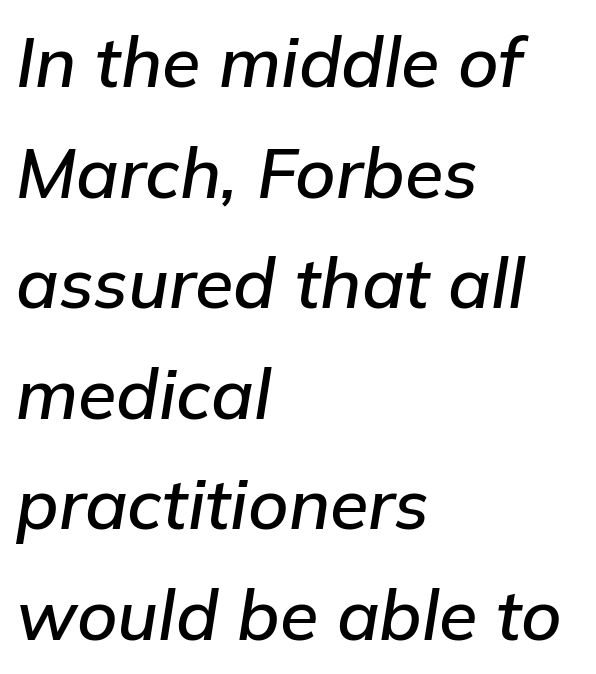
A bare baseline throughout the passage. A typesetter would call this proportional, since set widths differ per character. Horizontal alignment here is leftward, the default for most running prose. The gaps between neighbouring characters are ordinary and unremarkable. Evenly set lines give the paragraph a standard silhouette. An italicized treatment has been applied to the whole sample.
